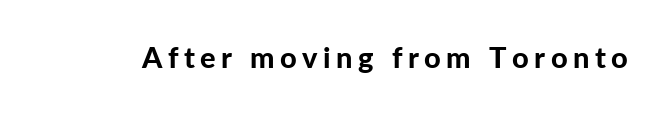
Q: Is the text bold? A: Yes.
Q: Is the text italic (slanted)? A: No, it is upright.
Q: Is the typeface a serif or a sans-serif typeface? A: Sans-serif.
Q: Is the text underlined? A: No.
Q: Width (condensed, normal, or wide)? A: Normal.
Q: Stroke contrast? A: Low.
Q: x-height? A: Medium.
Q: Monospaced? A: No.
